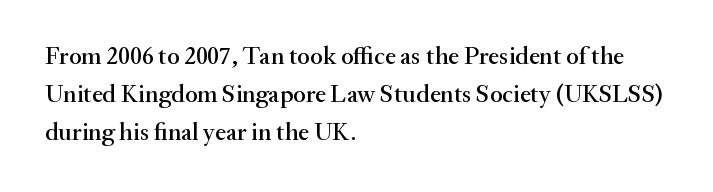
The image shows 25 px text type, upright; set left-aligned, normal line spacing (1.52x), normal letter spacing, not underlined.
